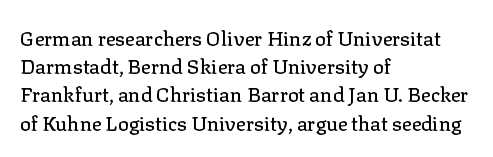
Quick note: interline space is typical. Layout note: lines flush left. The tracking reads as untouched default to a designer's eye. The passage shown is not underscored anywhere. The type sits square on the baseline with zero lean.
